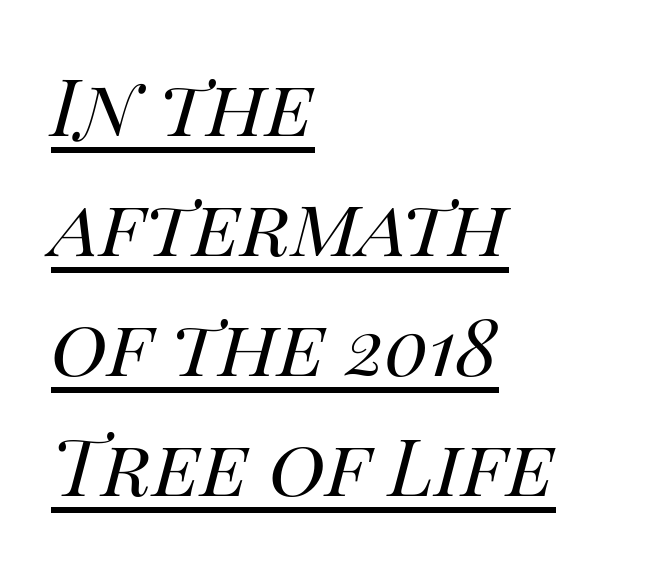
{"italic": "yes", "lean": "right", "slant_degrees": 14, "bold": "no", "weight": "regular", "width": "normal", "stroke_contrast": "high", "x_height": "large", "monospaced": "no", "underline": "yes", "align": "left", "line_spacing": "normal", "line_spacing_ratio": 1.54, "letter_spacing": "normal", "letter_spacing_em": 0.0, "glyph_px": 78}
